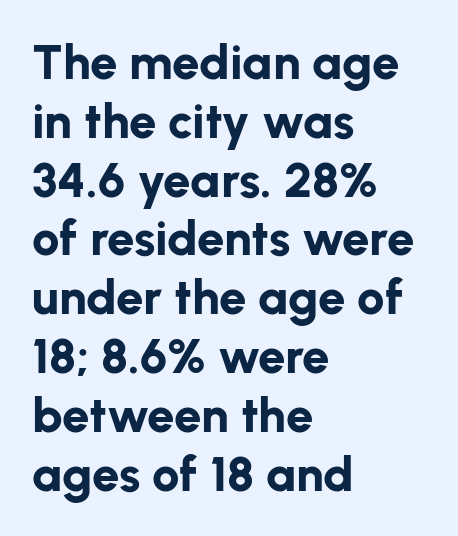
{"serif": "no", "italic": "no", "bold": "yes", "weight": "bold", "width": "normal", "stroke_contrast": "low", "x_height": "medium", "monospaced": "no", "underline": "no", "align": "left", "line_spacing_ratio": 1.2, "letter_spacing": "normal", "letter_spacing_em": 0.0, "glyph_px": 49}
